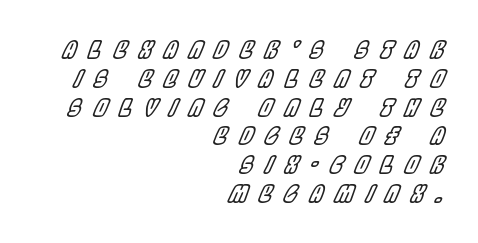
Lines of text with bare space underneath. Layout note: lines flush right. Is the type slanted? Yes — the strokes lean at a clear angle. Substantial extra tracking has been applied to these lines.
